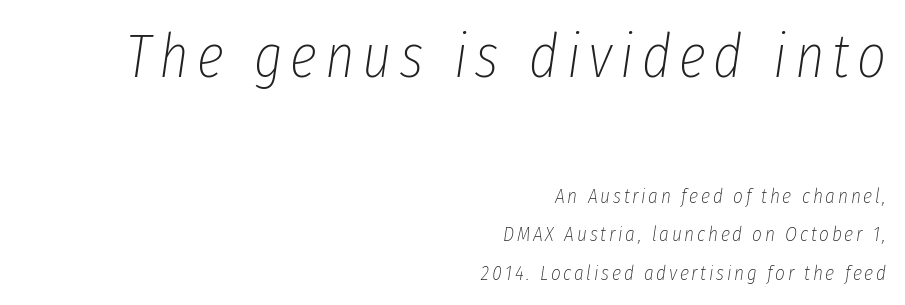
The compositor pushed each line to the right boundary. Looks like regular typesetting: each glyph gets only the width it needs. The text carries the slant typical of an italic or oblique font. Ink coverage per letter is moderate at most. This layout puts the oversized block above and the modest block below. Words float on clear page, feet unadorned.
